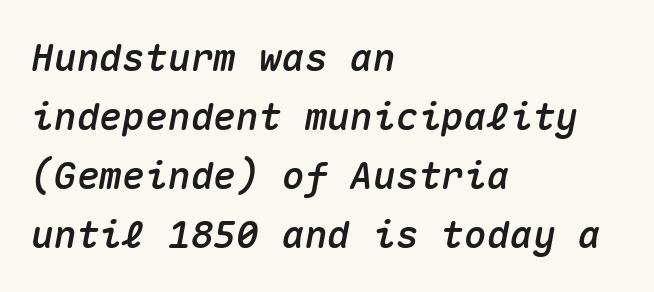
The image shows 38 px text type, italic (leaning right), monospaced; set left-aligned, normal line spacing (1.55x), normal letter spacing, not underlined; medium stroke contrast and a medium x-height.
